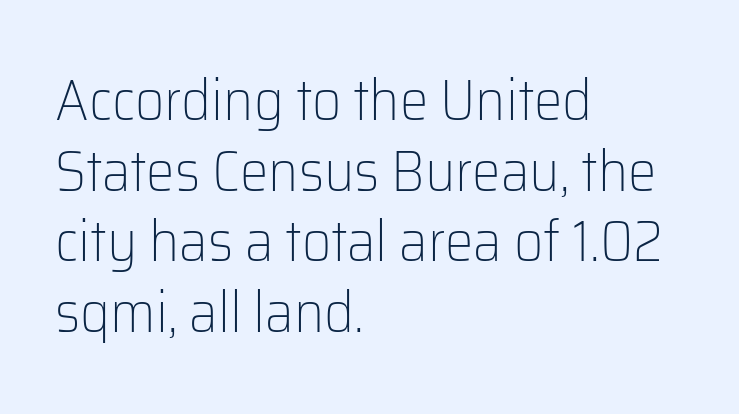
The image shows 57 px light sans-serif type, upright; set left-aligned, line spacing 1.24x, normal letter spacing, not underlined; low stroke contrast and a medium x-height.
